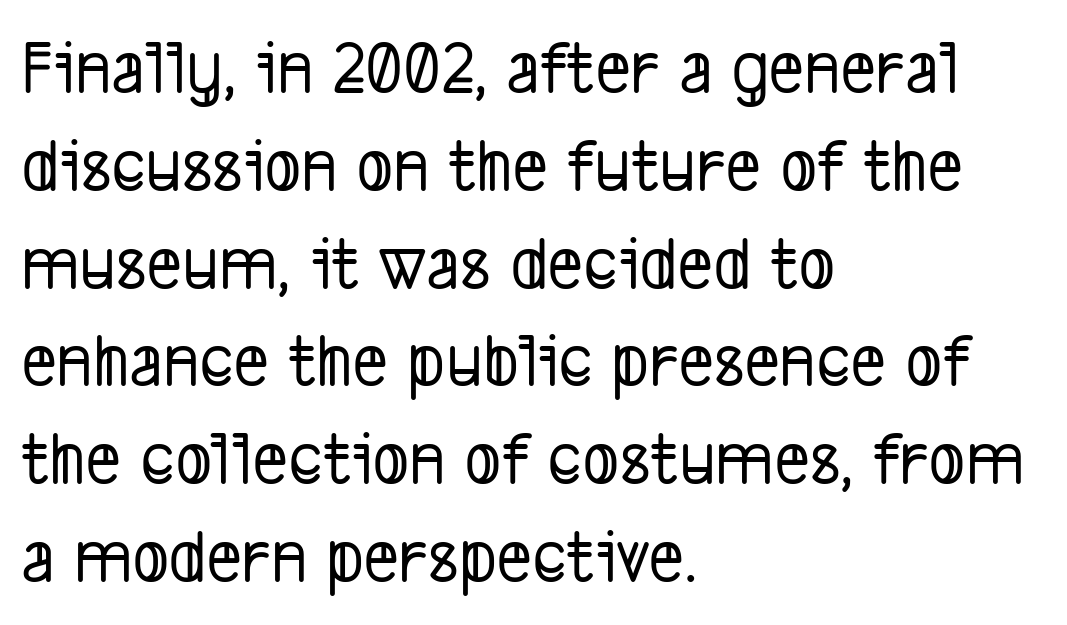
The image shows 77 px condensed sans-serif type; set left-aligned, normal line spacing (1.27x), normal letter spacing, not underlined; low stroke contrast and a medium x-height.
